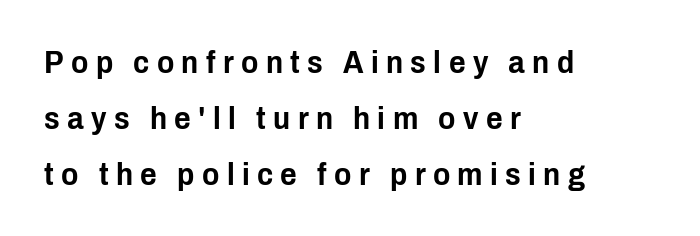
Q: Is the text italic (slanted)? A: No, it is upright.
Q: Is the typeface a serif or a sans-serif typeface? A: Sans-serif.
Q: Is the text underlined? A: No.
Q: How is the paragraph aligned? A: Left-aligned.
Q: Is the spacing between letters normal or unusually wide? A: Unusually wide.
Q: Width (condensed, normal, or wide)? A: Condensed.
Q: Stroke contrast? A: Low.
Q: x-height? A: Medium.
Q: Monospaced? A: No.
